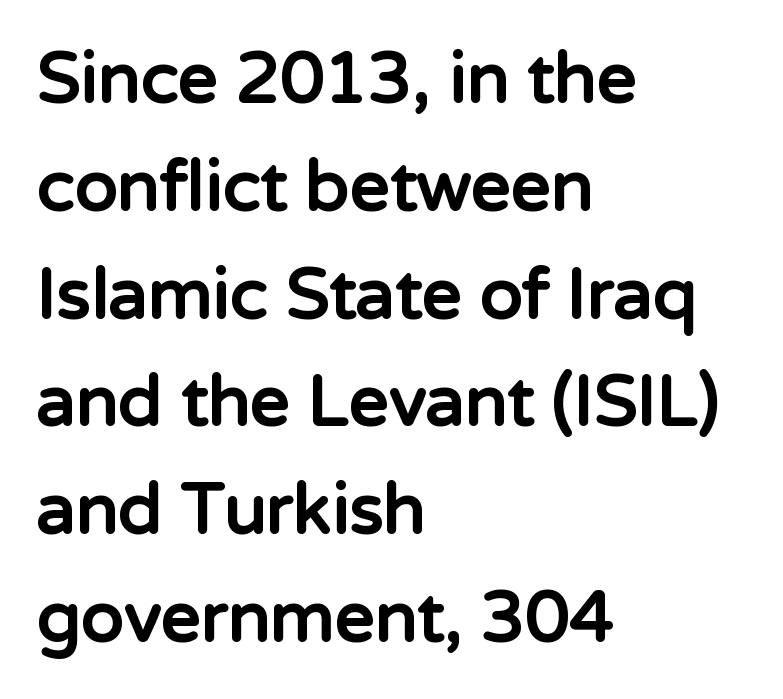
Q: Is the text bold? A: Yes.
Q: Is the text italic (slanted)? A: No, it is upright.
Q: Is the typeface a serif or a sans-serif typeface? A: Sans-serif.
Q: Is the text underlined? A: No.
Q: How is the paragraph aligned? A: Left-aligned.
Q: Is the spacing between letters normal or unusually wide? A: Normal.
Q: Is the spacing between lines tight, normal or loose? A: Normal.
Q: Width (condensed, normal, or wide)? A: Normal.
Q: Stroke contrast? A: Low.
Q: x-height? A: Medium.
Q: Monospaced? A: No.
